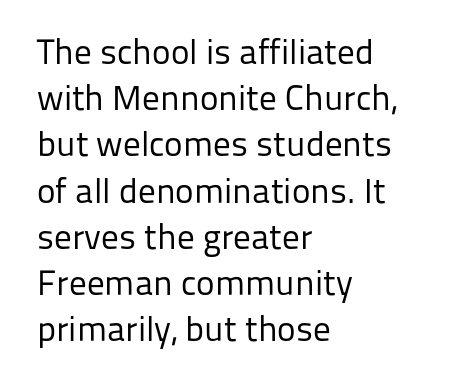
{"serif": "no", "italic": "no", "bold": "no", "weight": "regular", "width": "normal", "stroke_contrast": "low", "x_height": "medium", "monospaced": "no", "underline": "no", "align": "left", "line_spacing": "normal", "line_spacing_ratio": 1.32, "letter_spacing": "normal", "letter_spacing_em": 0.0, "glyph_px": 35}
